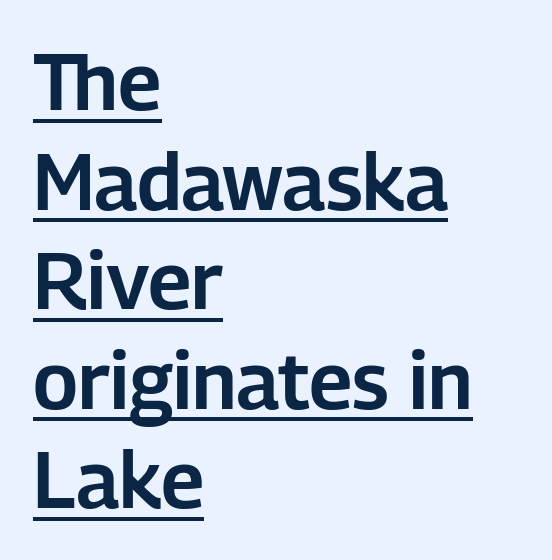
The image shows 79 px sans-serif type, upright; set left-aligned, normal line spacing (1.26x), normal letter spacing, underlined; low stroke contrast and a medium x-height.
